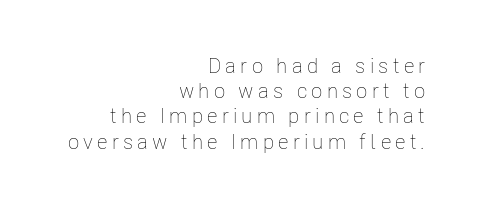
Q: Is the text bold? A: No.
Q: Is the text italic (slanted)? A: No, it is upright.
Q: Is the text underlined? A: No.
Q: How is the paragraph aligned? A: Right-aligned.
Q: Is the spacing between letters normal or unusually wide? A: Unusually wide.
